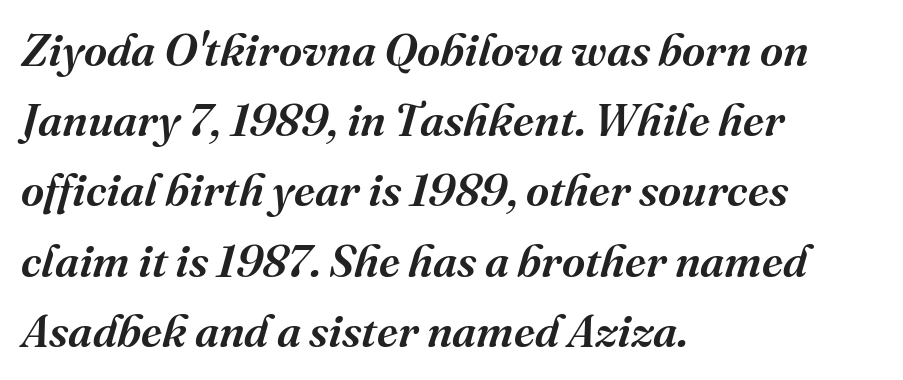
The image shows 45 px semibold serif type, italic (leaning right); set left-aligned, normal line spacing (1.56x), normal letter spacing, not underlined; medium stroke contrast and a medium x-height.
